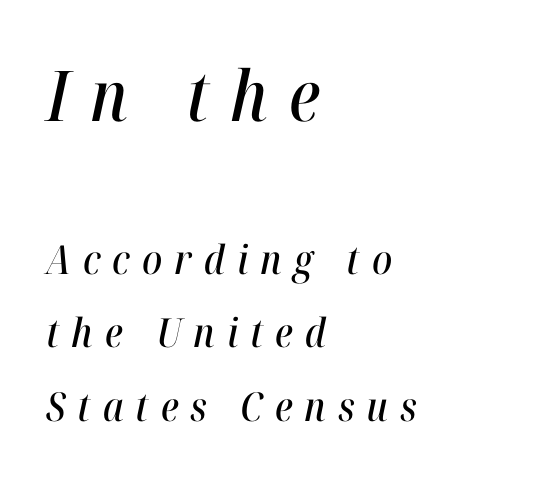
{"italic": "yes", "lean": "right", "slant_degrees": 12, "width": "condensed", "stroke_contrast": "high", "x_height": "medium", "monospaced": "no", "underline": "no", "align": "left", "line_spacing_ratio": 1.84, "letter_spacing": "wide", "letter_spacing_em": 0.3, "larger_block": "first", "size_ratio": 1.75, "glyph_px": 70}
